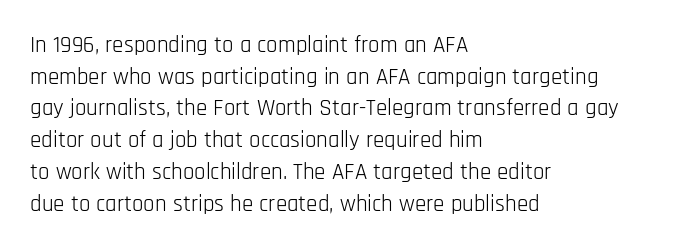
Q: Is the text bold? A: No.
Q: Is the text italic (slanted)? A: No, it is upright.
Q: Is the text underlined? A: No.
Q: How is the paragraph aligned? A: Left-aligned.
Q: Is the spacing between letters normal or unusually wide? A: Normal.
Q: Is the spacing between lines tight, normal or loose? A: Normal.
